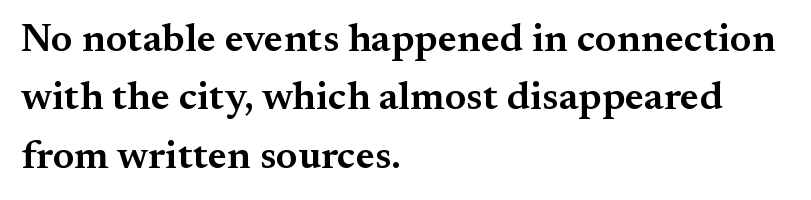
{"serif": "yes", "italic": "no", "bold": "semi", "weight": "semibold", "width": "normal", "stroke_contrast": "medium", "x_height": "small", "monospaced": "no", "underline": "no", "align": "left", "line_spacing": "normal", "line_spacing_ratio": 1.46, "letter_spacing": "normal", "letter_spacing_em": 0.0, "glyph_px": 40}
